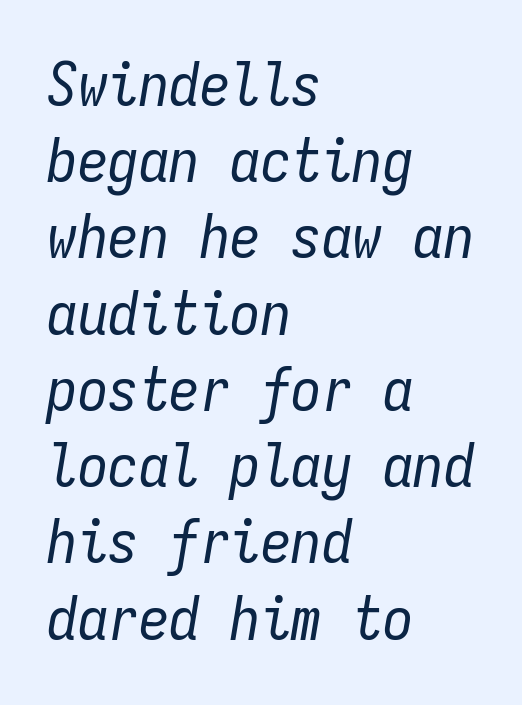
{"italic": "yes", "lean": "right", "slant_degrees": 9, "bold": "no", "weight": "regular", "width": "condensed", "stroke_contrast": "low", "x_height": "medium", "monospaced": "yes", "underline": "no", "align": "left", "line_spacing": "normal", "line_spacing_ratio": 1.25, "letter_spacing": "normal", "letter_spacing_em": 0.0, "glyph_px": 61}
